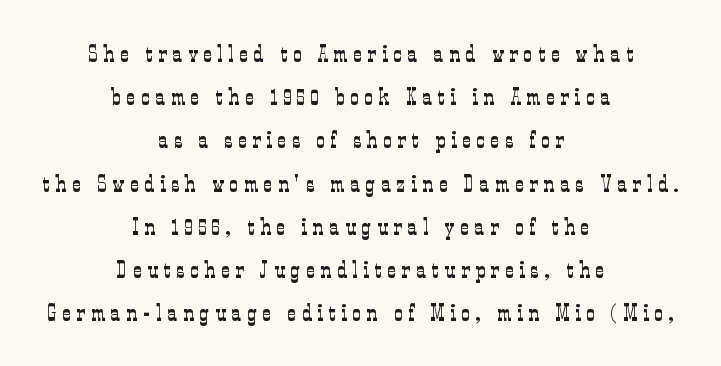
{"italic": "no", "bold": "no", "underline": "no", "align": "center", "line_spacing_ratio": 1.8, "letter_spacing": "wide", "letter_spacing_em": 0.24, "glyph_px": 24}
